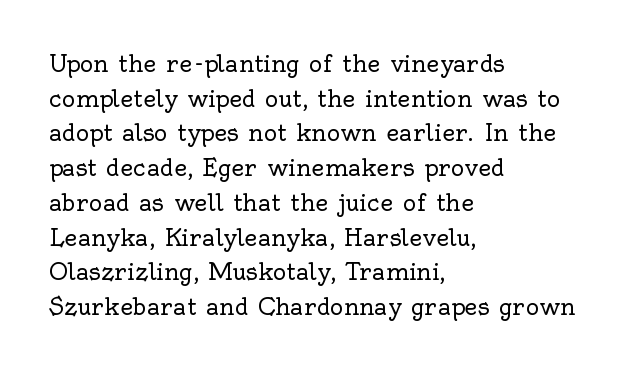
{"italic": "no", "bold": "no", "underline": "no", "align": "left", "line_spacing": "normal", "line_spacing_ratio": 1.51, "letter_spacing": "normal", "letter_spacing_em": 0.0, "glyph_px": 23}
